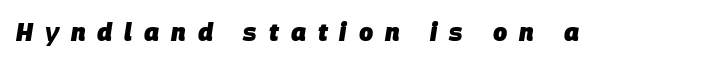
{"italic": "yes", "lean": "right", "slant_degrees": 9, "bold": "yes", "underline": "no", "letter_spacing": "wide", "letter_spacing_em": 0.48, "glyph_px": 25}
